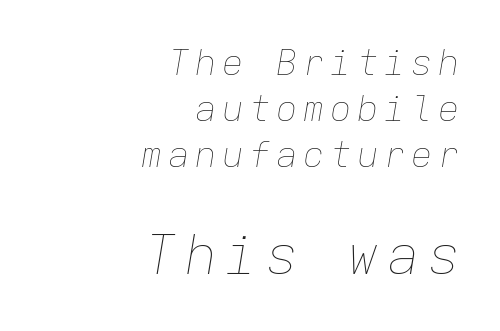
Q: Is the text bold? A: No.
Q: Is the text italic (slanted)? A: Yes, it leans right by about 9 degrees.
Q: Is the text underlined? A: No.
Q: How is the paragraph aligned? A: Right-aligned.
Q: Is the spacing between lines tight, normal or loose? A: Normal.
Q: Which block of text is set in a larger size, the first (top) or the second (bottom)? A: The second (bottom) one.
Q: Width (condensed, normal, or wide)? A: Normal.
Q: Stroke contrast? A: Low.
Q: x-height? A: Medium.
Q: Monospaced? A: Yes.
